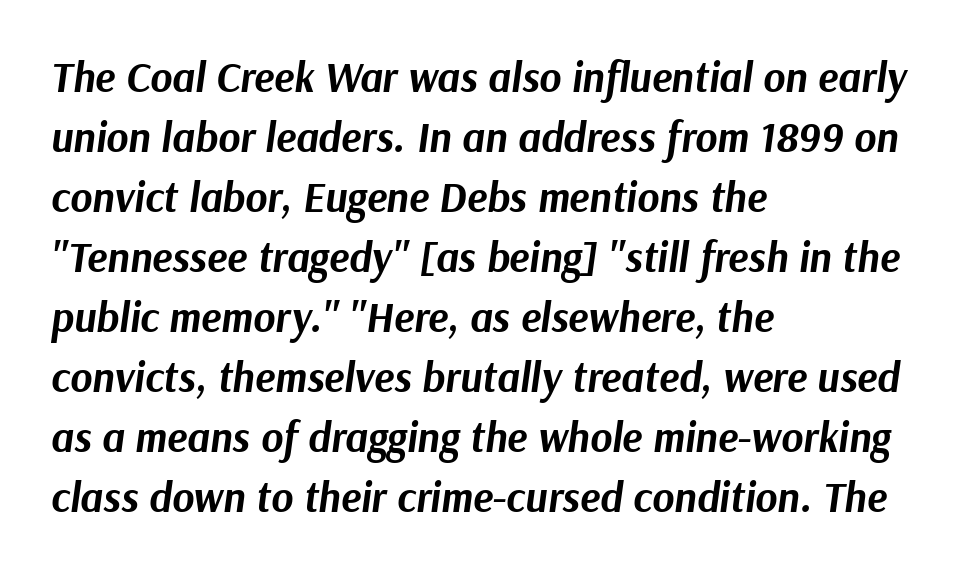
Q: Is the text bold? A: Yes.
Q: Is the text italic (slanted)? A: Yes, it leans right by about 9 degrees.
Q: Is the text underlined? A: No.
Q: How is the paragraph aligned? A: Left-aligned.
Q: Is the spacing between letters normal or unusually wide? A: Normal.
Q: Is the spacing between lines tight, normal or loose? A: Normal.
Q: Width (condensed, normal, or wide)? A: Normal.
Q: Stroke contrast? A: Medium.
Q: x-height? A: Medium.
Q: Monospaced? A: No.
